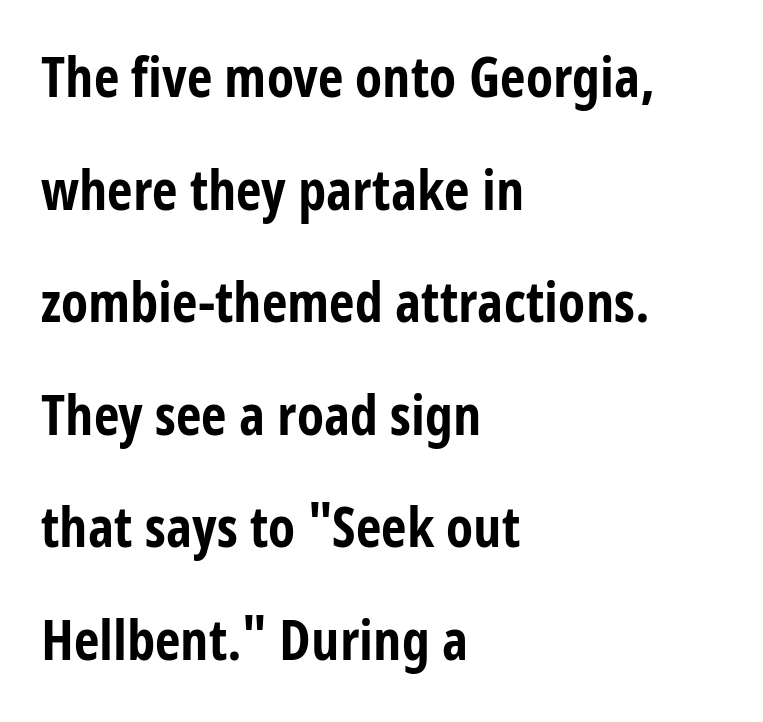
{"serif": "no", "italic": "no", "bold": "yes", "weight": "bold", "width": "condensed", "stroke_contrast": "low", "x_height": "large", "monospaced": "no", "underline": "no", "align": "left", "line_spacing": "loose", "line_spacing_ratio": 2.01, "letter_spacing": "normal", "letter_spacing_em": 0.0, "glyph_px": 56}
